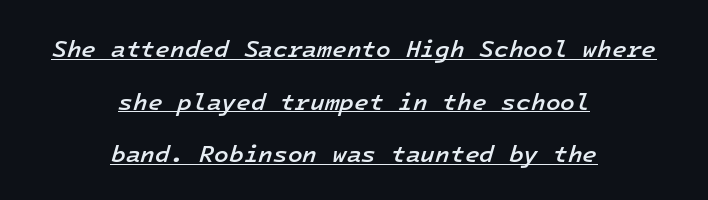
{"italic": "yes", "lean": "right", "slant_degrees": 16, "bold": "semi", "underline": "yes", "align": "center", "line_spacing": "loose", "line_spacing_ratio": 2.19, "letter_spacing": "normal", "letter_spacing_em": 0.0, "glyph_px": 24}
